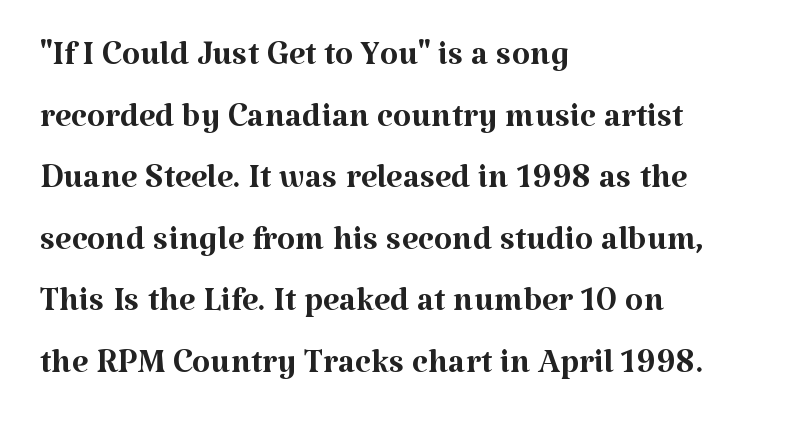
Q: Is the text bold? A: No.
Q: Is the text italic (slanted)? A: No, it is upright.
Q: Is the typeface a serif or a sans-serif typeface? A: Serif.
Q: Is the text underlined? A: No.
Q: How is the paragraph aligned? A: Left-aligned.
Q: Is the spacing between letters normal or unusually wide? A: Normal.
Q: Is the spacing between lines tight, normal or loose? A: Normal.
Q: Width (condensed, normal, or wide)? A: Normal.
Q: Stroke contrast? A: Medium.
Q: x-height? A: Medium.
Q: Monospaced? A: No.
